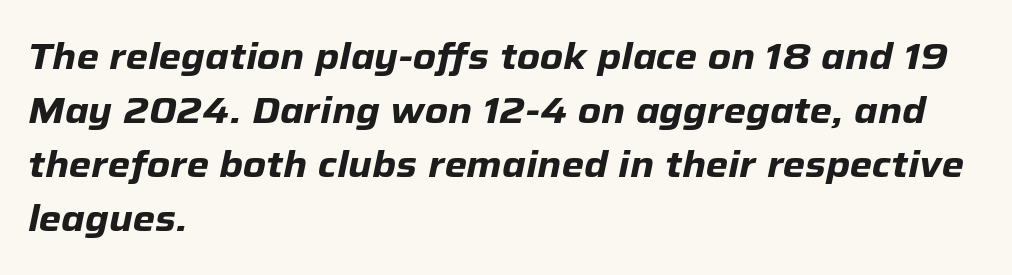
{"italic": "yes", "lean": "right", "slant_degrees": 12, "bold": "yes", "weight": "heavy", "width": "normal", "stroke_contrast": "low", "x_height": "medium", "monospaced": "no", "underline": "no", "align": "left", "line_spacing": "normal", "line_spacing_ratio": 1.5, "letter_spacing": "normal", "letter_spacing_em": 0.0, "glyph_px": 36}
